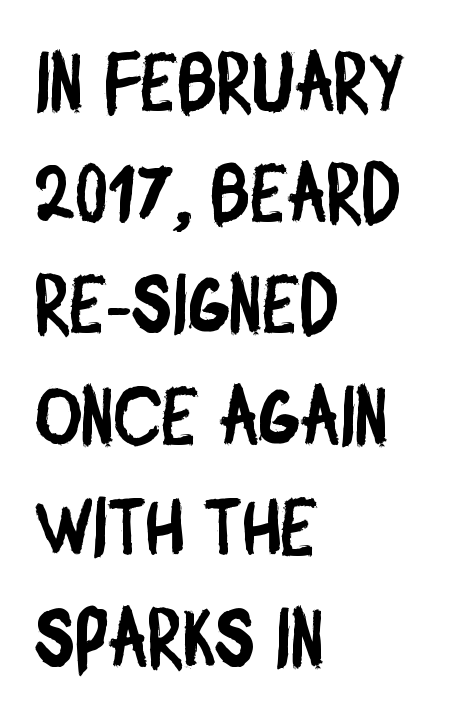
{"serif": "no", "width": "condensed", "stroke_contrast": "low", "x_height": "large", "monospaced": "no", "underline": "no", "align": "left", "line_spacing": "normal", "line_spacing_ratio": 1.39, "letter_spacing": "normal", "letter_spacing_em": 0.0, "glyph_px": 80}
